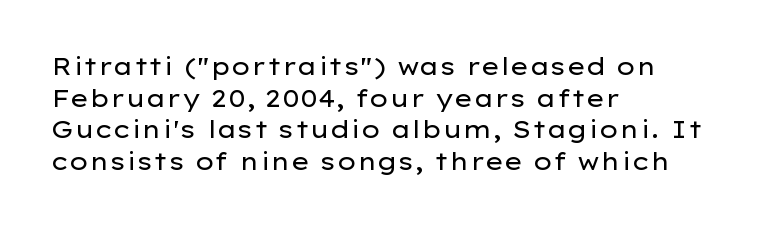
{"italic": "no", "bold": "no", "underline": "no", "align": "left", "line_spacing": "normal", "line_spacing_ratio": 1.32, "letter_spacing": "normal", "letter_spacing_em": 0.0, "glyph_px": 24}
